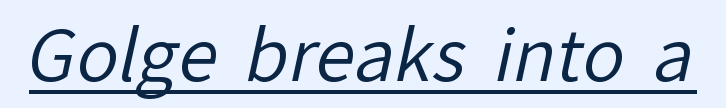
Q: Is the text bold? A: No.
Q: Is the typeface a serif or a sans-serif typeface? A: Sans-serif.
Q: Is the text underlined? A: Yes.
Q: Is the spacing between letters normal or unusually wide? A: Normal.
Q: Width (condensed, normal, or wide)? A: Normal.
Q: Stroke contrast? A: Low.
Q: x-height? A: Medium.
Q: Monospaced? A: No.
